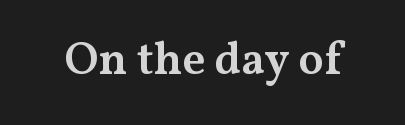
A semibold gives these letters moderate extra thickness, short of bold. The area under the type is left untouched. This sample uses a serif face. You could not count columns in this text — the font is proportionally spaced. Here the glyphs are tracked normally, forming tight word shapes.
